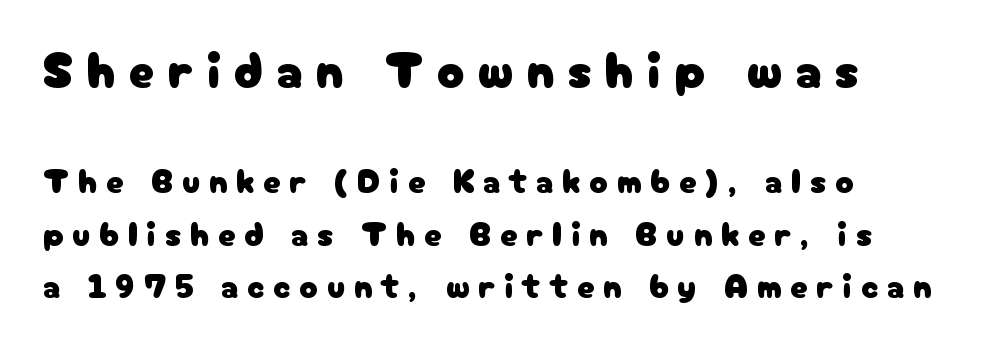
The image shows 51 px sans-serif type, upright; set left-aligned, normal line spacing (1.55x), unusually wide letter spacing (+0.26 em), not underlined; the first (top) block is 1.5x larger; low stroke contrast and a medium x-height.
